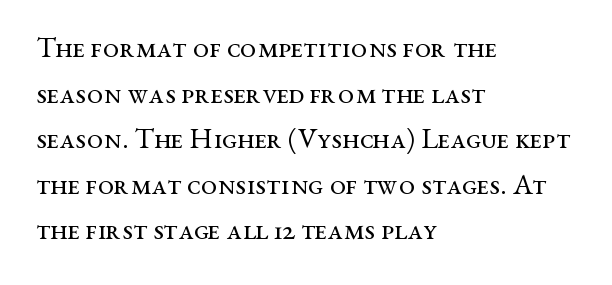
{"serif": "yes", "italic": "no", "bold": "no", "weight": "regular", "width": "wide", "stroke_contrast": "medium", "x_height": "medium", "monospaced": "no", "underline": "no", "align": "left", "line_spacing": "normal", "line_spacing_ratio": 1.57, "letter_spacing": "normal", "letter_spacing_em": 0.0, "glyph_px": 29}
